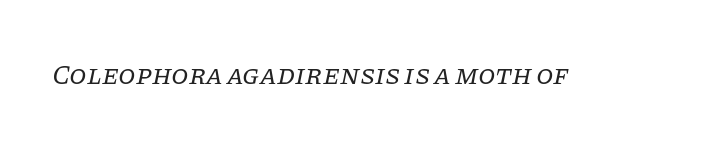
{"serif": "yes", "italic": "yes", "lean": "right", "slant_degrees": 11, "bold": "no", "weight": "regular", "width": "normal", "stroke_contrast": "low", "x_height": "large", "monospaced": "no", "underline": "no", "letter_spacing": "normal", "letter_spacing_em": 0.0, "glyph_px": 28}
